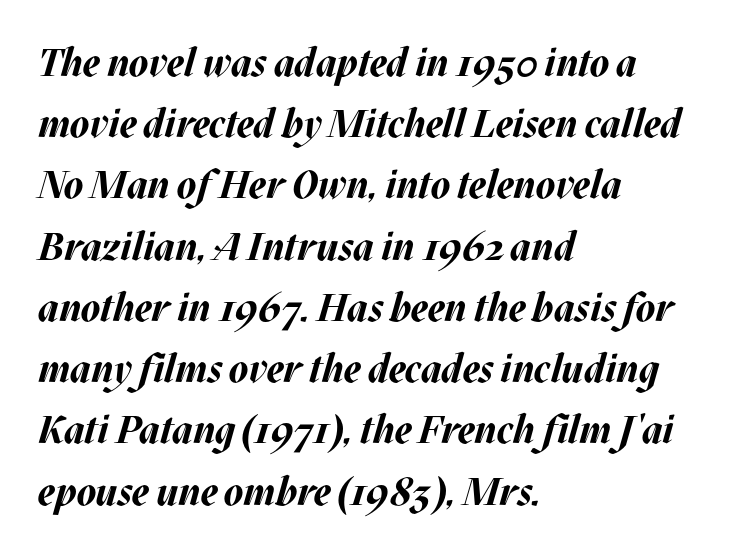
Q: Is the text bold? A: Yes.
Q: Is the text italic (slanted)? A: Yes, it leans right by about 17 degrees.
Q: Is the text underlined? A: No.
Q: How is the paragraph aligned? A: Left-aligned.
Q: Is the spacing between letters normal or unusually wide? A: Normal.
Q: Is the spacing between lines tight, normal or loose? A: Normal.
Q: Width (condensed, normal, or wide)? A: Normal.
Q: Stroke contrast? A: Medium.
Q: x-height? A: Large.
Q: Monospaced? A: No.
